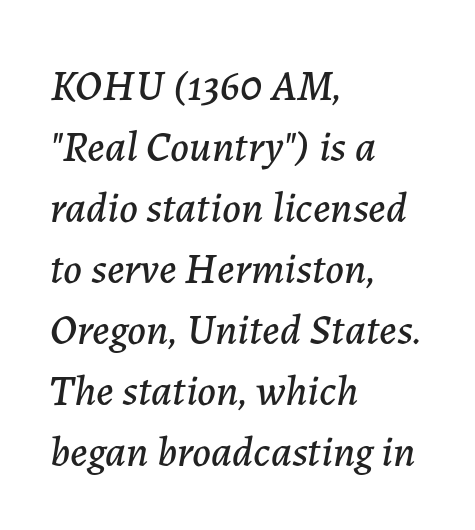
{"italic": "yes", "lean": "right", "slant_degrees": 7, "width": "normal", "stroke_contrast": "low", "x_height": "medium", "monospaced": "no", "underline": "no", "align": "left", "line_spacing": "normal", "line_spacing_ratio": 1.42, "letter_spacing": "normal", "letter_spacing_em": 0.0, "glyph_px": 43}
